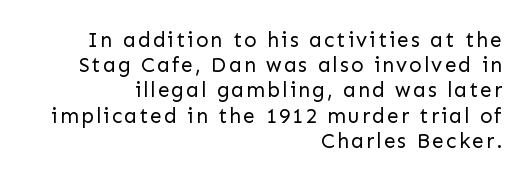
Nope, not italic — everything's standing straight. The strokes carry an ordinary text weight at most. Nobody drew a line under any word here. Is the block centered? No — it sits flush against the right margin.
